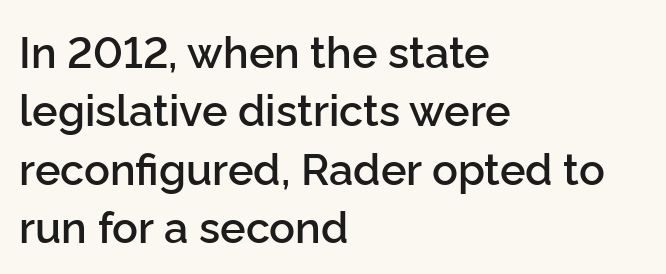
Q: Is the text bold? A: Semi-bold.
Q: Is the text italic (slanted)? A: No, it is upright.
Q: Is the typeface a serif or a sans-serif typeface? A: Sans-serif.
Q: Is the text underlined? A: No.
Q: How is the paragraph aligned? A: Left-aligned.
Q: Is the spacing between letters normal or unusually wide? A: Normal.
Q: Is the spacing between lines tight, normal or loose? A: Normal.
Q: Width (condensed, normal, or wide)? A: Normal.
Q: Stroke contrast? A: Low.
Q: x-height? A: Medium.
Q: Monospaced? A: No.
